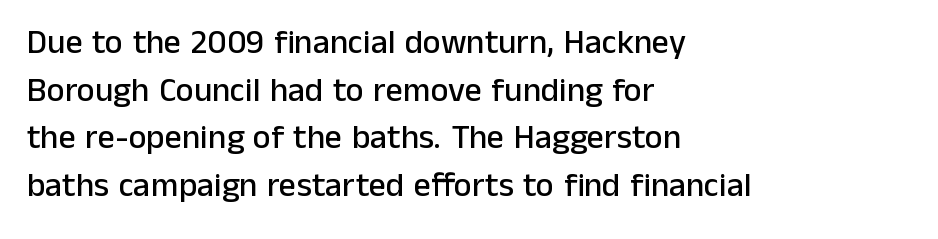
Q: Is the text italic (slanted)? A: No, it is upright.
Q: Is the typeface a serif or a sans-serif typeface? A: Sans-serif.
Q: Is the text underlined? A: No.
Q: How is the paragraph aligned? A: Left-aligned.
Q: Is the spacing between letters normal or unusually wide? A: Normal.
Q: Is the spacing between lines tight, normal or loose? A: Normal.
Q: Width (condensed, normal, or wide)? A: Normal.
Q: Stroke contrast? A: Low.
Q: x-height? A: Medium.
Q: Monospaced? A: No.
